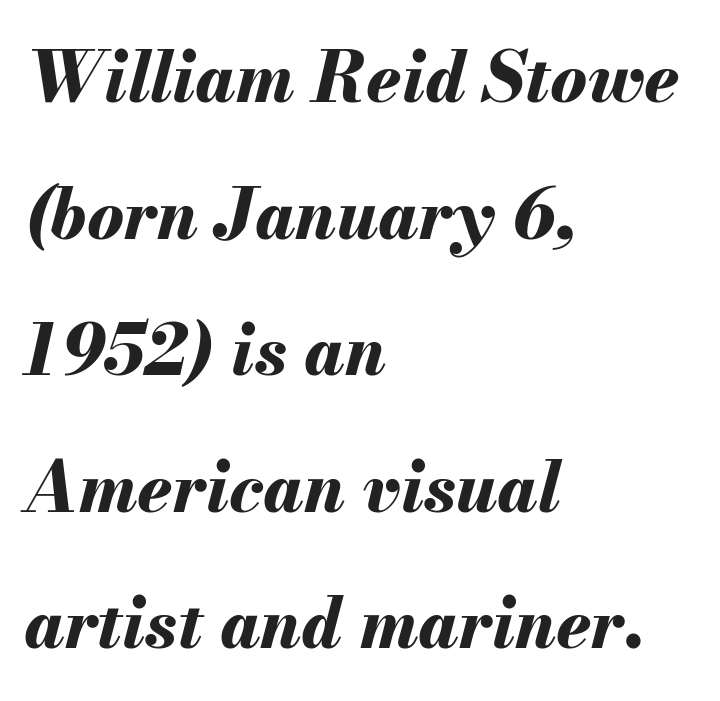
The image shows 69 px bold type, italic (leaning right); set left-aligned, loose line spacing (1.98x), normal letter spacing, not underlined; medium stroke contrast and a small x-height.
